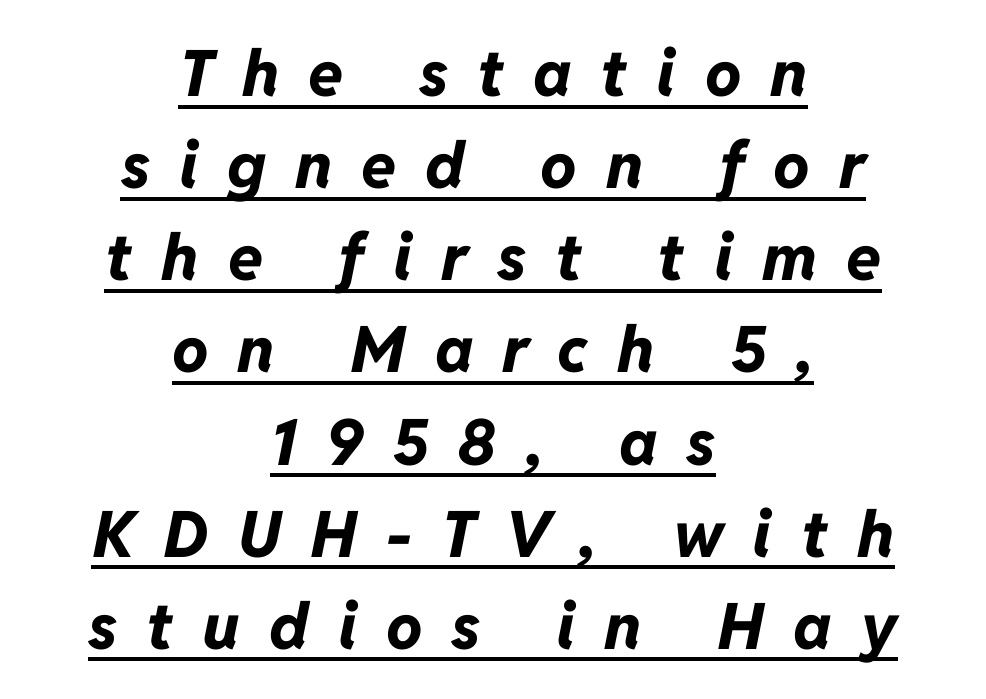
{"italic": "yes", "lean": "right", "slant_degrees": 11, "bold": "yes", "weight": "bold", "width": "normal", "stroke_contrast": "low", "x_height": "medium", "monospaced": "no", "underline": "yes", "align": "center", "line_spacing": "normal", "line_spacing_ratio": 1.44, "letter_spacing": "wide", "letter_spacing_em": 0.45, "glyph_px": 64}
